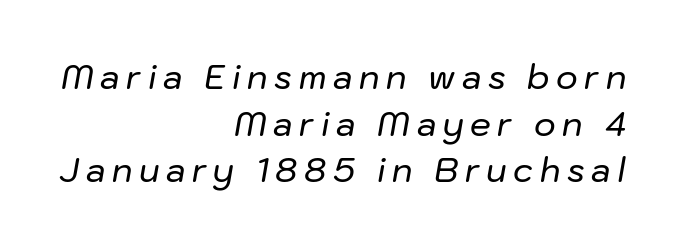
{"italic": "yes", "lean": "right", "slant_degrees": 10, "width": "normal", "stroke_contrast": "low", "x_height": "medium", "monospaced": "no", "underline": "no", "align": "right", "line_spacing": "normal", "line_spacing_ratio": 1.41, "letter_spacing": "wide", "letter_spacing_em": 0.2, "glyph_px": 33}
